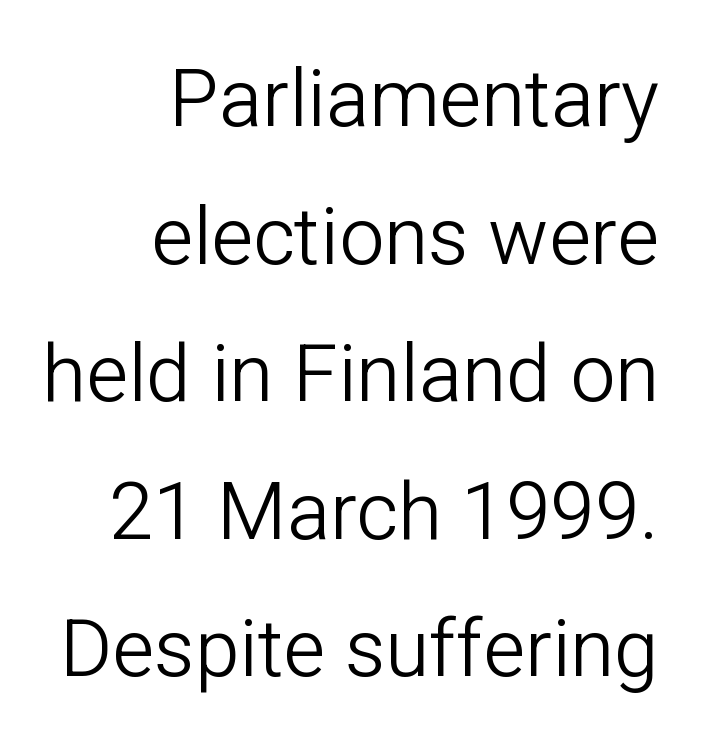
{"serif": "no", "italic": "no", "bold": "no", "weight": "light", "width": "normal", "stroke_contrast": "low", "x_height": "medium", "monospaced": "no", "underline": "no", "align": "right", "line_spacing_ratio": 1.72, "letter_spacing": "normal", "letter_spacing_em": 0.0, "glyph_px": 80}
